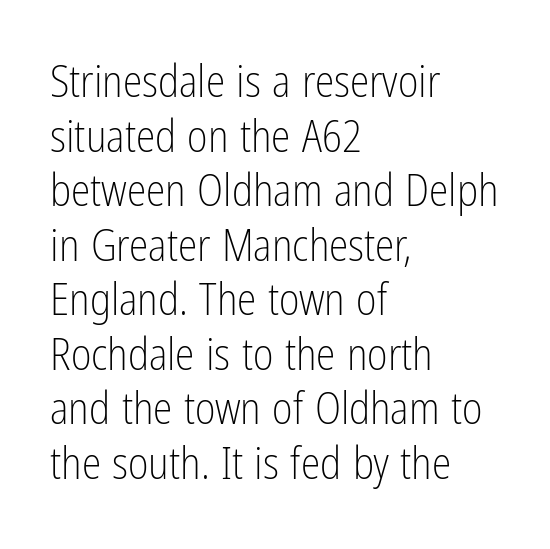
The image shows 44 px light, condensed sans-serif type, upright; set left-aligned, line spacing 1.24x, normal letter spacing, not underlined; low stroke contrast and a medium x-height.
